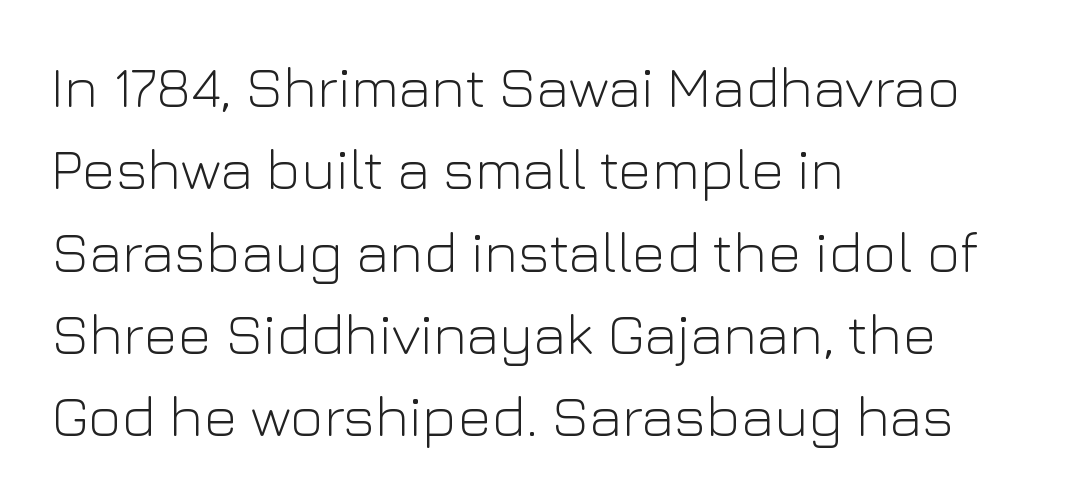
Ordinary non-slanted type is in use. You could not count columns in this text — the font is proportionally spaced. Are there feet on the stems? There aren't — it's a sans. Does extra space separate the letters? No, they use regular spacing. Each row of text sits above clean, open space.
